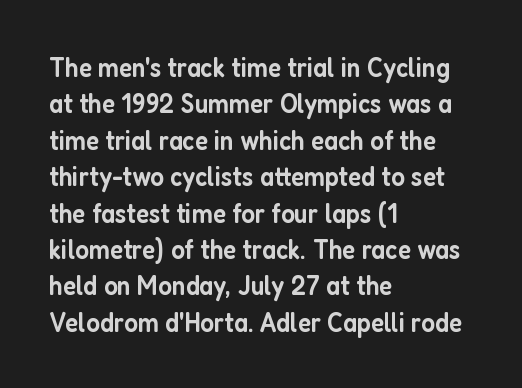
The image shows 28 px semibold, condensed sans-serif type, upright; set left-aligned, normal line spacing (1.3x), normal letter spacing, not underlined; low stroke contrast and a medium x-height.
